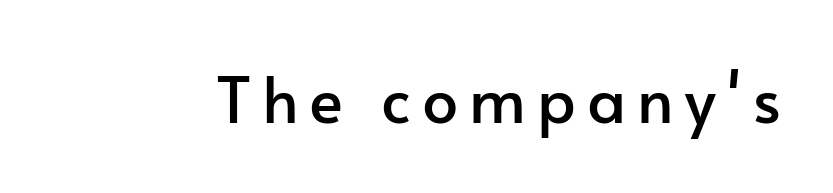
The image shows 64 px sans-serif type, upright; set not underlined; low stroke contrast and a small x-height.
